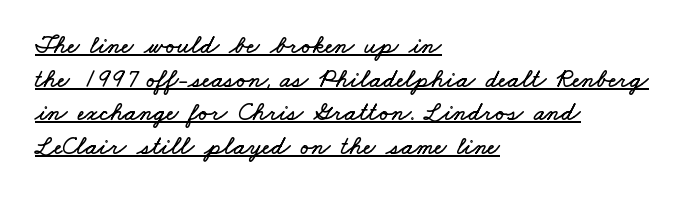
The image shows 26 px text type; set left-aligned, normal line spacing (1.29x), normal letter spacing, underlined.
